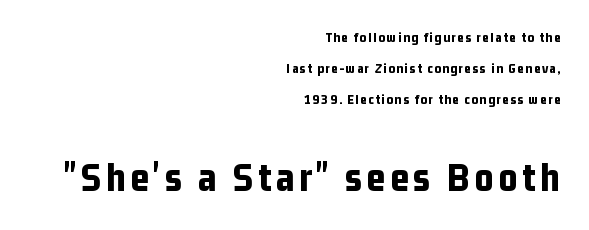
{"serif": "no", "italic": "no", "bold": "yes", "weight": "bold", "width": "condensed", "stroke_contrast": "low", "x_height": "medium", "monospaced": "no", "underline": "no", "align": "right", "line_spacing": "loose", "line_spacing_ratio": 2.2, "larger_block": "second", "size_ratio": 2.93, "glyph_px": 41}
